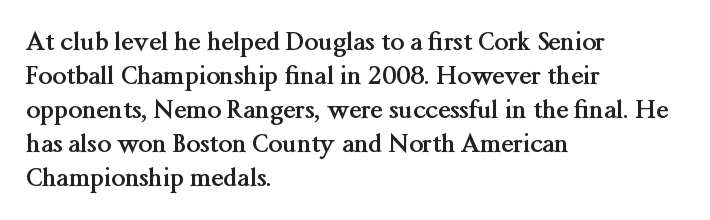
{"italic": "no", "bold": "yes", "underline": "no", "align": "left", "line_spacing": "normal", "line_spacing_ratio": 1.36, "letter_spacing": "normal", "letter_spacing_em": 0.0, "glyph_px": 25}
